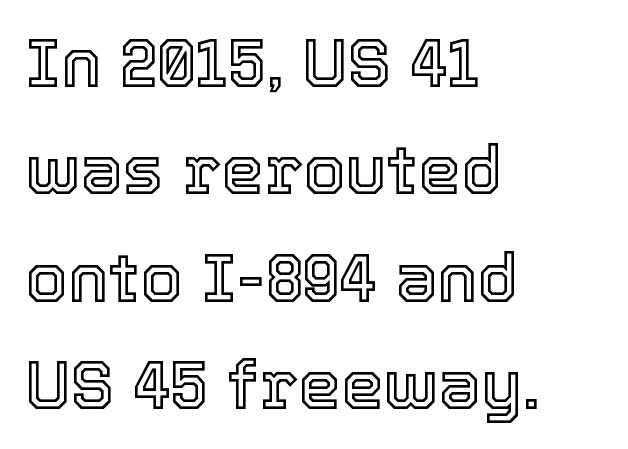
Q: Is the text italic (slanted)? A: No, it is upright.
Q: Is the text underlined? A: No.
Q: How is the paragraph aligned? A: Left-aligned.
Q: Is the spacing between letters normal or unusually wide? A: Normal.
Q: Is the spacing between lines tight, normal or loose? A: Normal.
Q: Width (condensed, normal, or wide)? A: Normal.
Q: x-height? A: Medium.
Q: Monospaced? A: No.
